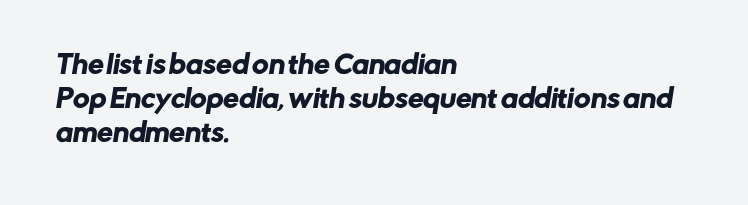
{"underline": "no", "align": "left", "line_spacing": "normal", "line_spacing_ratio": 1.37, "letter_spacing": "normal", "letter_spacing_em": 0.0, "glyph_px": 25}
